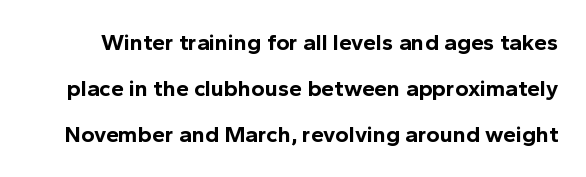
The image shows 23 px bold type, upright; set loose line spacing (2.01x), normal letter spacing, not underlined.
